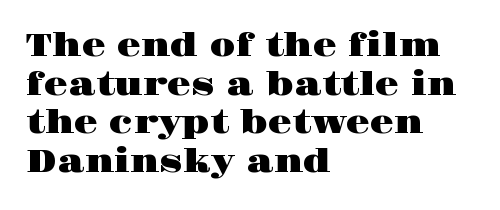
Q: Is the text italic (slanted)? A: No, it is upright.
Q: Is the typeface a serif or a sans-serif typeface? A: Serif.
Q: Is the text underlined? A: No.
Q: How is the paragraph aligned? A: Left-aligned.
Q: Is the spacing between letters normal or unusually wide? A: Normal.
Q: Is the spacing between lines tight, normal or loose? A: Normal.
Q: Width (condensed, normal, or wide)? A: Wide.
Q: Stroke contrast? A: High.
Q: x-height? A: Large.
Q: Monospaced? A: No.
